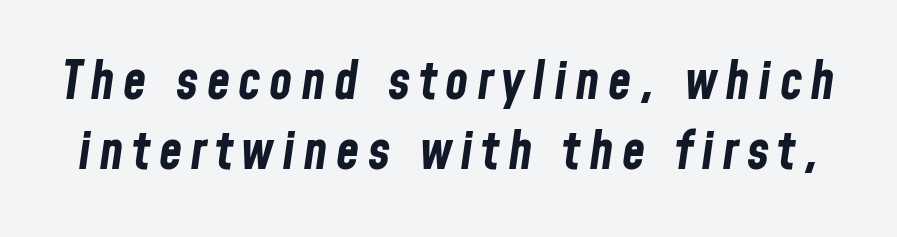
Q: Is the text bold? A: Yes.
Q: Is the text italic (slanted)? A: Yes, it leans right by about 8 degrees.
Q: Is the text underlined? A: No.
Q: Is the spacing between lines tight, normal or loose? A: Normal.
Q: Width (condensed, normal, or wide)? A: Condensed.
Q: Stroke contrast? A: Low.
Q: x-height? A: Medium.
Q: Monospaced? A: No.
